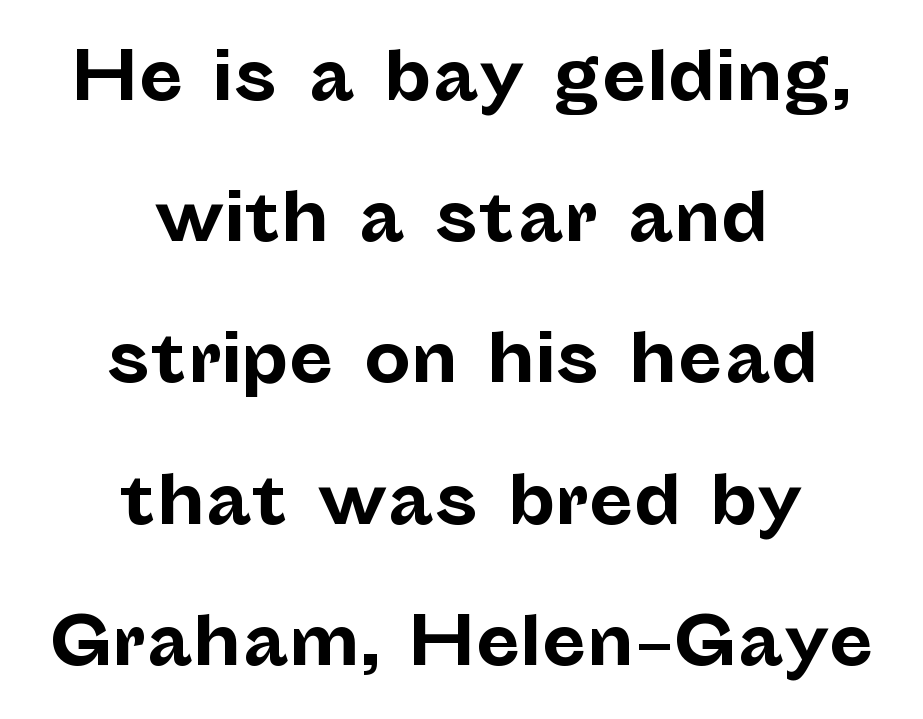
Q: Is the text bold? A: Yes.
Q: Is the text italic (slanted)? A: No, it is upright.
Q: Is the typeface a serif or a sans-serif typeface? A: Sans-serif.
Q: Is the text underlined? A: No.
Q: How is the paragraph aligned? A: Centered.
Q: Is the spacing between letters normal or unusually wide? A: Normal.
Q: Is the spacing between lines tight, normal or loose? A: Loose.
Q: Width (condensed, normal, or wide)? A: Normal.
Q: Stroke contrast? A: Low.
Q: x-height? A: Medium.
Q: Monospaced? A: No.
